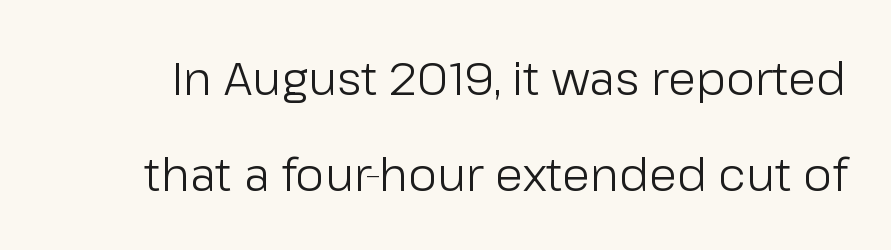
How are the letters spaced? Ordinarily, with no added tracking. Vertically, the passage feels expansive, rows floating well apart. Is this a fixed-width face? No — the glyphs have proportional, varying widths. The font's upright variant was chosen for this text. The glyphs are unaccompanied by any horizontal stroke below them.
